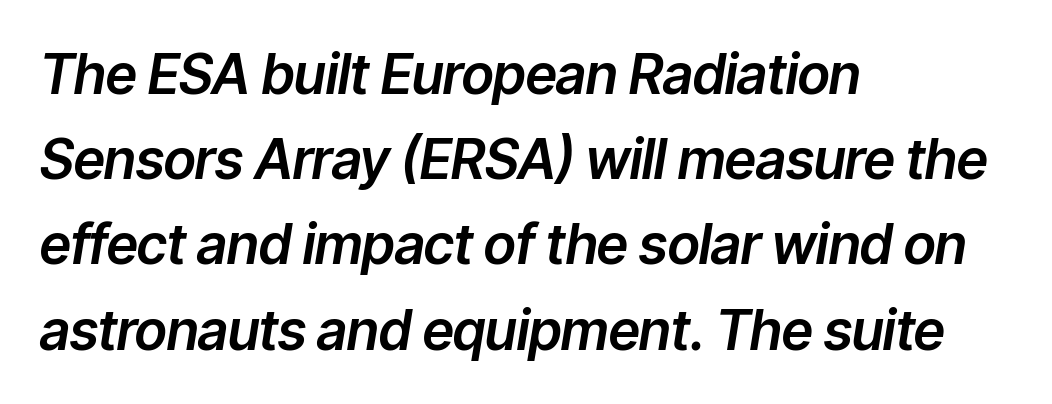
{"italic": "yes", "lean": "right", "slant_degrees": 9, "width": "normal", "stroke_contrast": "low", "x_height": "medium", "monospaced": "no", "underline": "no", "align": "left", "line_spacing": "normal", "line_spacing_ratio": 1.55, "letter_spacing": "normal", "letter_spacing_em": 0.0, "glyph_px": 55}
